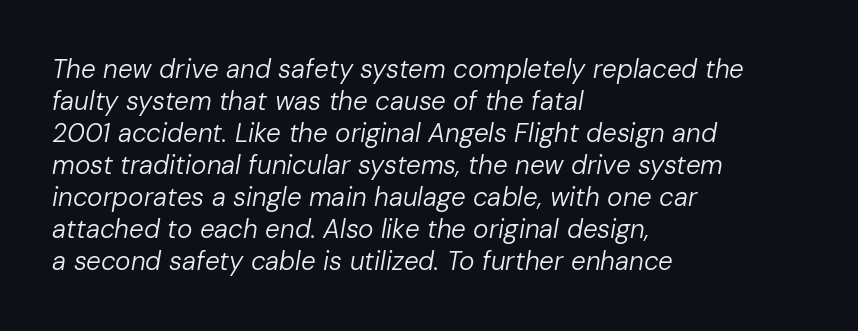
Horizontal alignment here is leftward, the default for most running prose. The gap between lines stays unmarked. If you drew a line through each stem, it would be angled. The typesetting does not lean heavy: it is not bold. The line texture is even and compact thanks to regular tracking.
